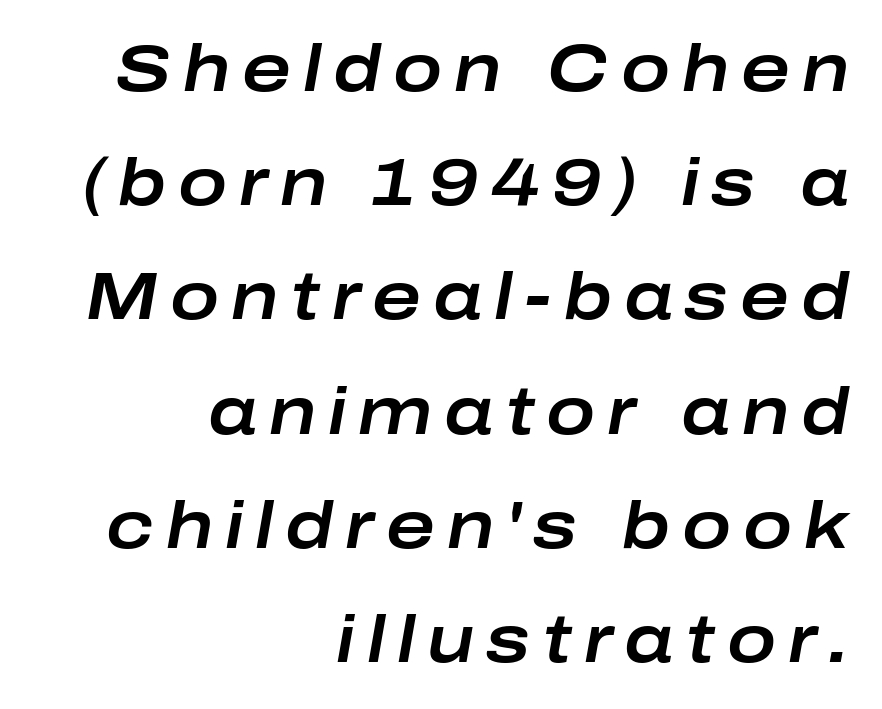
{"italic": "yes", "lean": "right", "slant_degrees": 10, "width": "wide", "stroke_contrast": "low", "x_height": "medium", "monospaced": "no", "underline": "no", "align": "right", "line_spacing_ratio": 1.73, "glyph_px": 66}
